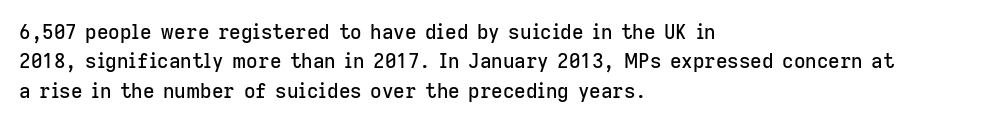
Notice how the passage keeps a crisp vertical edge on the left only. The space directly below the letters is spotless. The designer left line spacing at the default. Honestly, the letter spacing is just normal — you wouldn't notice it. Posture: vertical.
